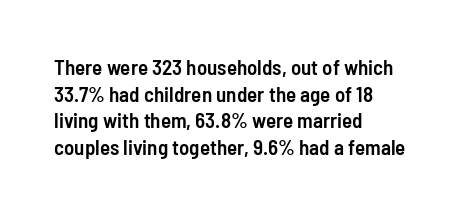
{"italic": "no", "bold": "semi", "underline": "no", "align": "left", "line_spacing": "normal", "line_spacing_ratio": 1.27, "letter_spacing": "normal", "letter_spacing_em": 0.0, "glyph_px": 21}
